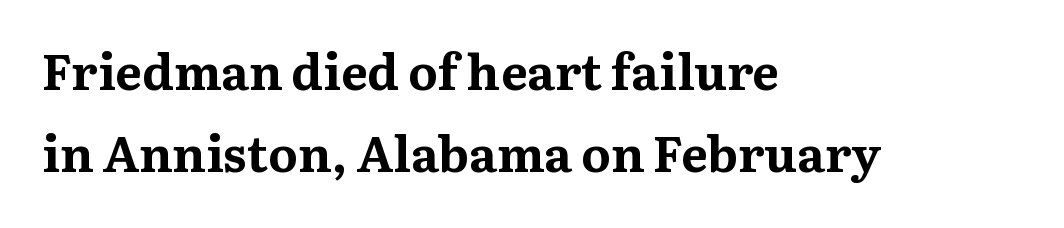
Q: Is the text bold? A: Yes.
Q: Is the text italic (slanted)? A: No, it is upright.
Q: Is the typeface a serif or a sans-serif typeface? A: Serif.
Q: Is the text underlined? A: No.
Q: How is the paragraph aligned? A: Left-aligned.
Q: Is the spacing between letters normal or unusually wide? A: Normal.
Q: Is the spacing between lines tight, normal or loose? A: Normal.
Q: Width (condensed, normal, or wide)? A: Normal.
Q: Stroke contrast? A: Medium.
Q: x-height? A: Medium.
Q: Monospaced? A: No.
